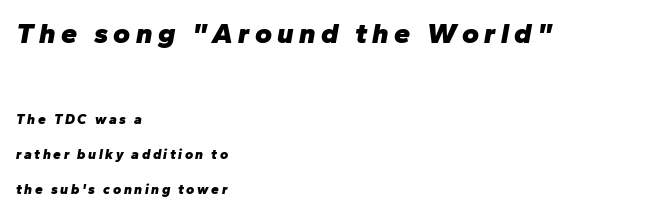
Q: Is the text bold? A: Yes.
Q: Is the text italic (slanted)? A: Yes, it leans right by about 10 degrees.
Q: Is the text underlined? A: No.
Q: How is the paragraph aligned? A: Left-aligned.
Q: Is the spacing between lines tight, normal or loose? A: Loose.
Q: Which block of text is set in a larger size, the first (top) or the second (bottom)? A: The first (top) one.
Q: Width (condensed, normal, or wide)? A: Normal.
Q: Stroke contrast? A: Low.
Q: x-height? A: Medium.
Q: Monospaced? A: No.
